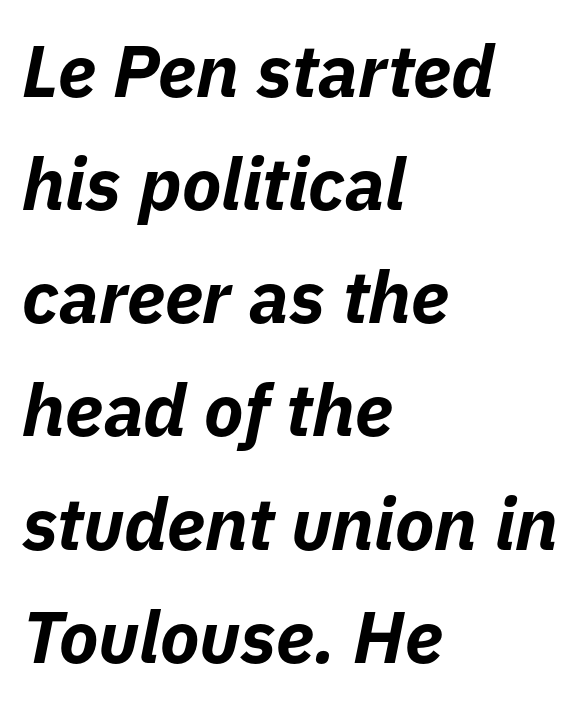
{"italic": "yes", "lean": "right", "slant_degrees": 11, "bold": "yes", "weight": "bold", "width": "normal", "stroke_contrast": "low", "x_height": "medium", "monospaced": "no", "underline": "no", "align": "left", "line_spacing": "normal", "line_spacing_ratio": 1.55, "letter_spacing": "normal", "letter_spacing_em": 0.0, "glyph_px": 73}
